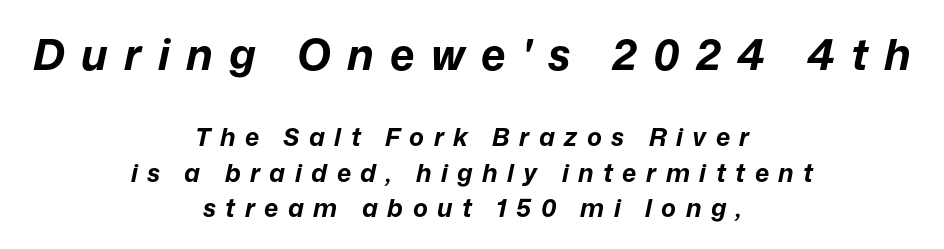
{"italic": "yes", "lean": "right", "slant_degrees": 12, "bold": "yes", "weight": "bold", "width": "normal", "stroke_contrast": "low", "x_height": "medium", "monospaced": "no", "underline": "no", "align": "center", "line_spacing": "normal", "line_spacing_ratio": 1.42, "letter_spacing": "wide", "letter_spacing_em": 0.38, "larger_block": "first", "size_ratio": 1.72, "glyph_px": 43}
